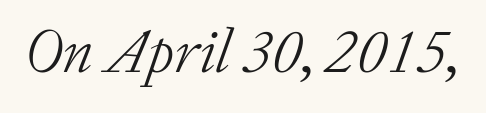
The image shows 62 px light serif type, italic (leaning right); set normal letter spacing, not underlined; low stroke contrast and a medium x-height.
